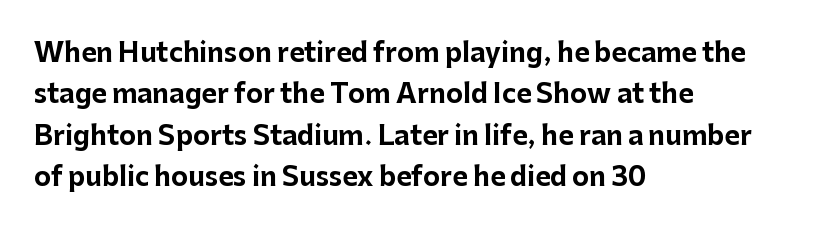
The image shows 26 px bold type, upright; set left-aligned, normal line spacing (1.59x), normal letter spacing, not underlined.
